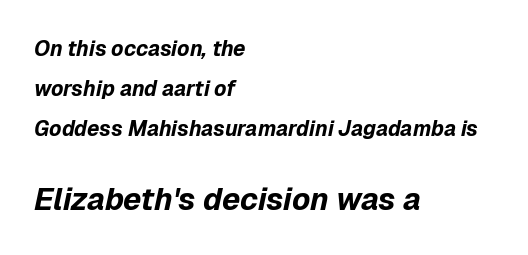
{"italic": "yes", "lean": "right", "slant_degrees": 12, "bold": "yes", "weight": "bold", "width": "normal", "stroke_contrast": "low", "x_height": "medium", "monospaced": "no", "underline": "no", "align": "left", "line_spacing": "loose", "line_spacing_ratio": 1.9, "letter_spacing": "normal", "letter_spacing_em": 0.0, "larger_block": "second", "size_ratio": 1.48, "glyph_px": 31}
